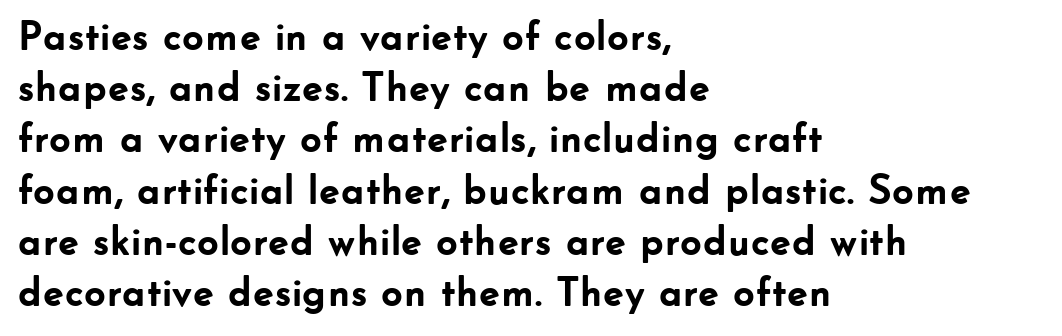
Q: Is the text bold? A: Yes.
Q: Is the text italic (slanted)? A: No, it is upright.
Q: Is the typeface a serif or a sans-serif typeface? A: Sans-serif.
Q: Is the text underlined? A: No.
Q: How is the paragraph aligned? A: Left-aligned.
Q: Is the spacing between letters normal or unusually wide? A: Normal.
Q: Width (condensed, normal, or wide)? A: Normal.
Q: Stroke contrast? A: Low.
Q: x-height? A: Small.
Q: Monospaced? A: No.
